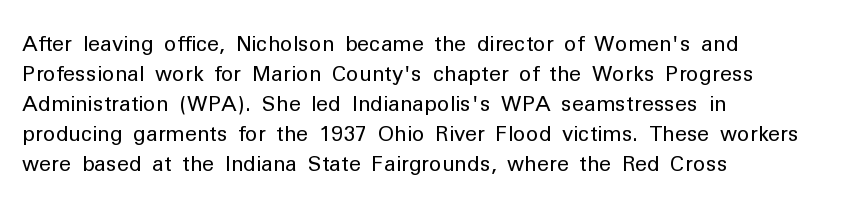
Compared with typical body copy, the letter spacing here is the same. The text block is weighted toward the left margin, trailing off unevenly rightward. The foot of each line stays bare and open. Evenly set lines give the paragraph a standard silhouette. Stroke thickness stays within the range of a standard reading face or lighter.
